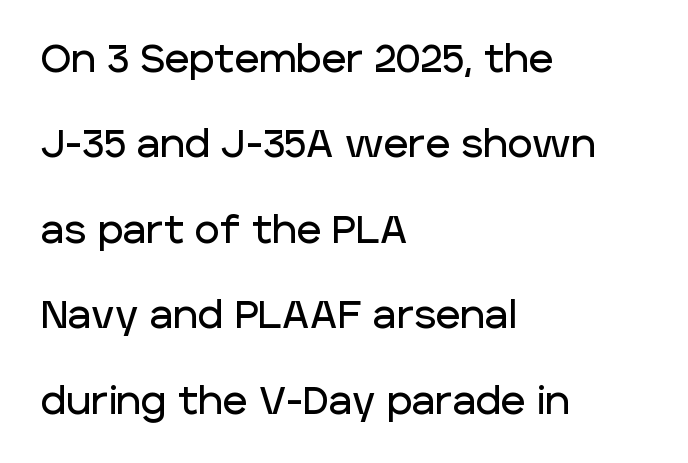
Q: Is the text italic (slanted)? A: No, it is upright.
Q: Is the typeface a serif or a sans-serif typeface? A: Sans-serif.
Q: Is the text underlined? A: No.
Q: How is the paragraph aligned? A: Left-aligned.
Q: Is the spacing between letters normal or unusually wide? A: Normal.
Q: Is the spacing between lines tight, normal or loose? A: Loose.
Q: Width (condensed, normal, or wide)? A: Normal.
Q: Stroke contrast? A: Low.
Q: x-height? A: Large.
Q: Monospaced? A: No.
